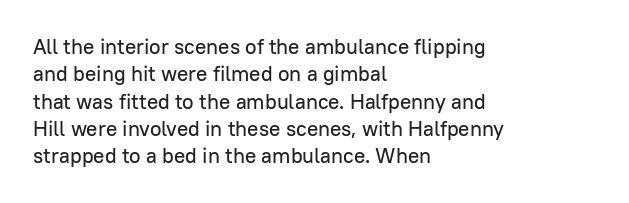
{"italic": "no", "underline": "no", "align": "left", "line_spacing": "normal", "line_spacing_ratio": 1.3, "letter_spacing": "normal", "letter_spacing_em": 0.0, "glyph_px": 21}
